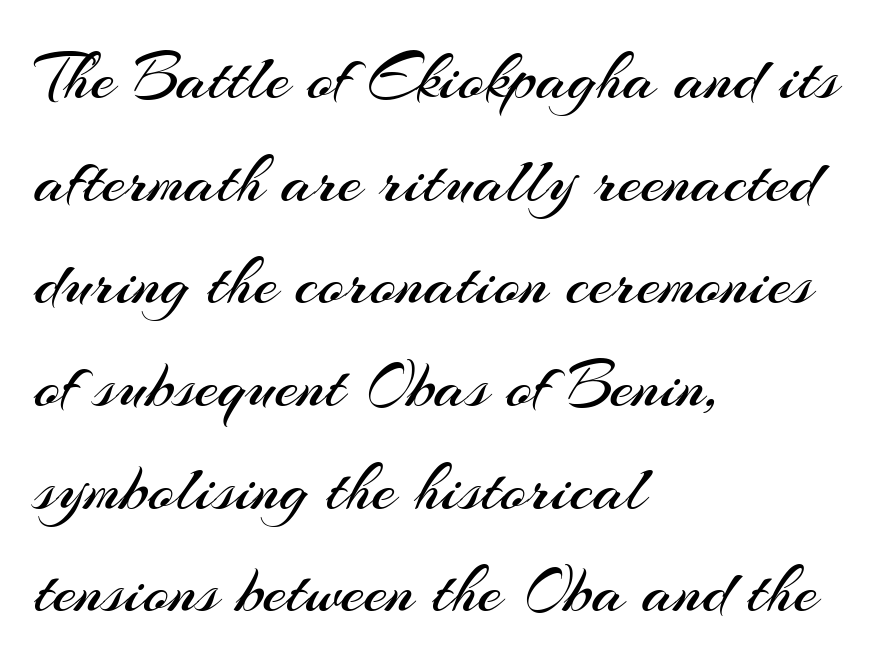
Q: Is the text bold? A: No.
Q: Is the text italic (slanted)? A: Yes.
Q: Is the typeface a serif or a sans-serif typeface? A: Sans-serif.
Q: Is the text underlined? A: No.
Q: How is the paragraph aligned? A: Left-aligned.
Q: Is the spacing between letters normal or unusually wide? A: Normal.
Q: Is the spacing between lines tight, normal or loose? A: Normal.
Q: Width (condensed, normal, or wide)? A: Normal.
Q: Stroke contrast? A: Medium.
Q: x-height? A: Small.
Q: Monospaced? A: No.
